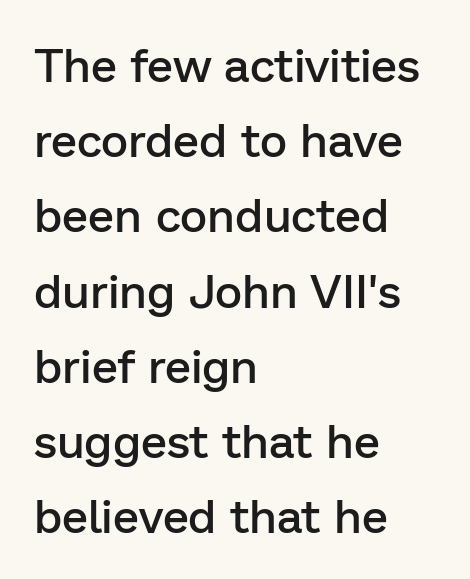
The image shows 47 px semibold sans-serif type, upright; set left-aligned, normal line spacing (1.6x), normal letter spacing, not underlined; low stroke contrast and a medium x-height.
